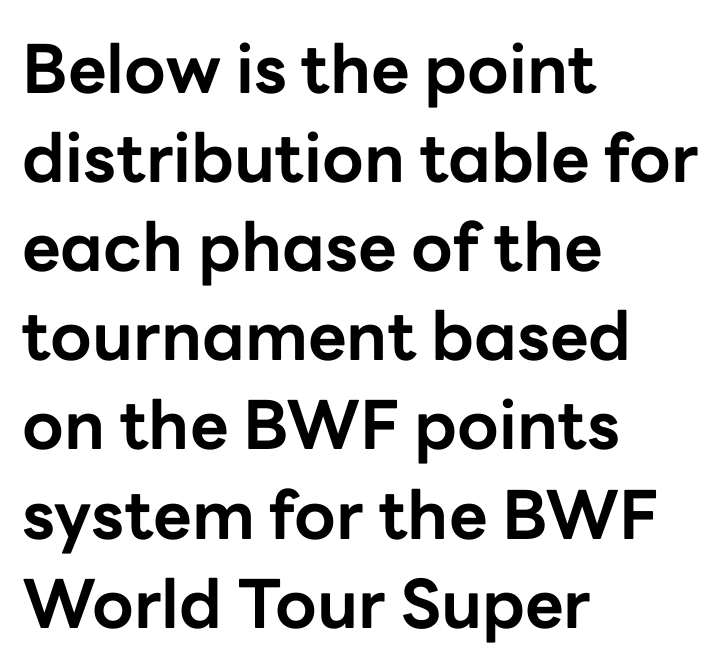
The font is running at its bold setting. Casual observation: everything's shoved over to the left. I'd call this a sans setting — the letters go barefoot. Nobody touched the tracking dial on this one.
